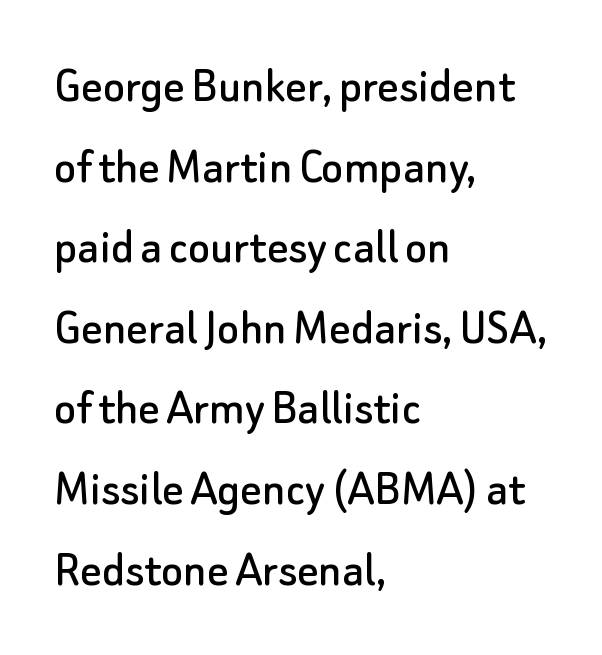
{"serif": "no", "italic": "no", "width": "normal", "stroke_contrast": "low", "x_height": "small", "monospaced": "no", "underline": "no", "align": "left", "line_spacing": "normal", "line_spacing_ratio": 1.55, "letter_spacing": "normal", "letter_spacing_em": 0.0, "glyph_px": 52}
